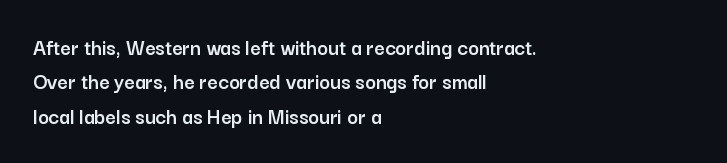
The specimen omits any rule beneath the text block's lines. The line-height multiplier appears to be the usual default. Posture: upright roman. The letters sit at their default tracking, neither squeezed nor spread.
